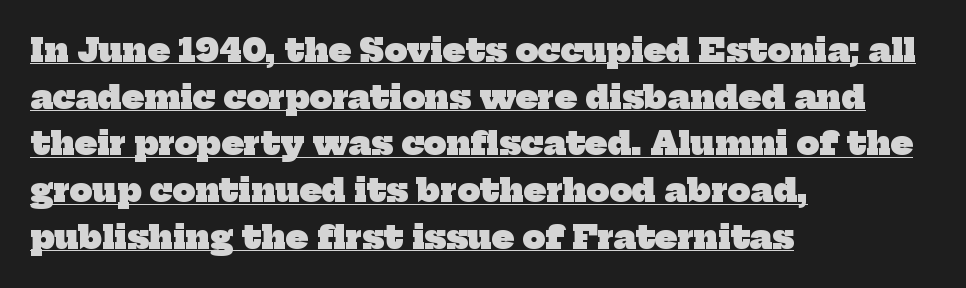
In terms of weight, the rendering is a true, heavy bold. What's the leading like? Ordinary, nothing unusual. Think of a printed novel: that variable character pitch is what you see here. To sum up the face: it has serifs.
